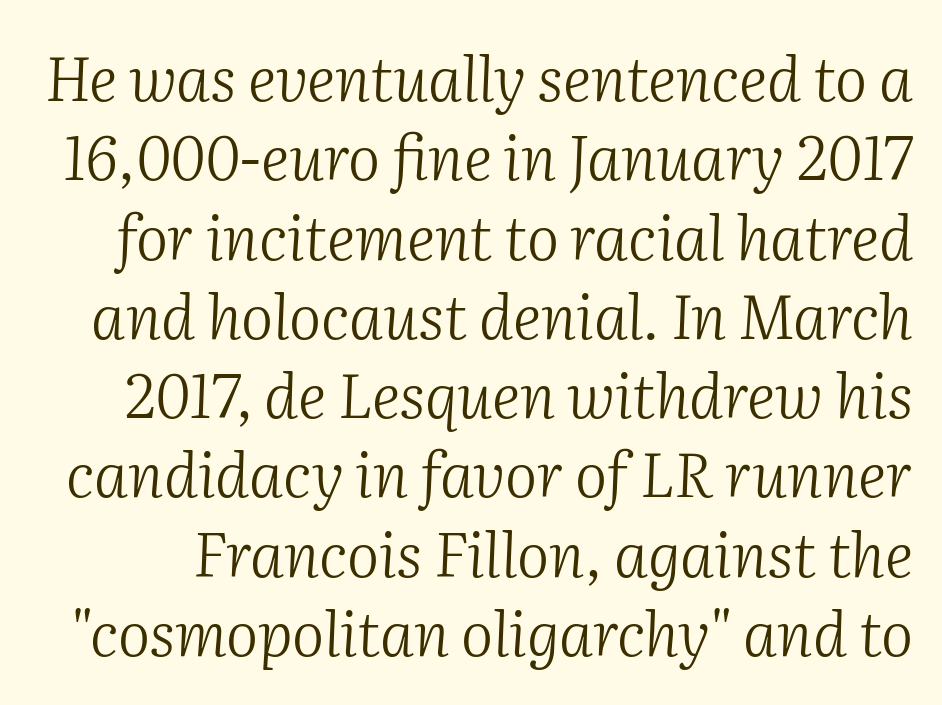
{"serif": "yes", "italic": "yes", "lean": "right", "slant_degrees": 2, "bold": "no", "weight": "light", "width": "normal", "stroke_contrast": "medium", "x_height": "medium", "monospaced": "no", "underline": "no", "line_spacing": "normal", "line_spacing_ratio": 1.3, "letter_spacing": "normal", "letter_spacing_em": 0.0, "glyph_px": 61}
